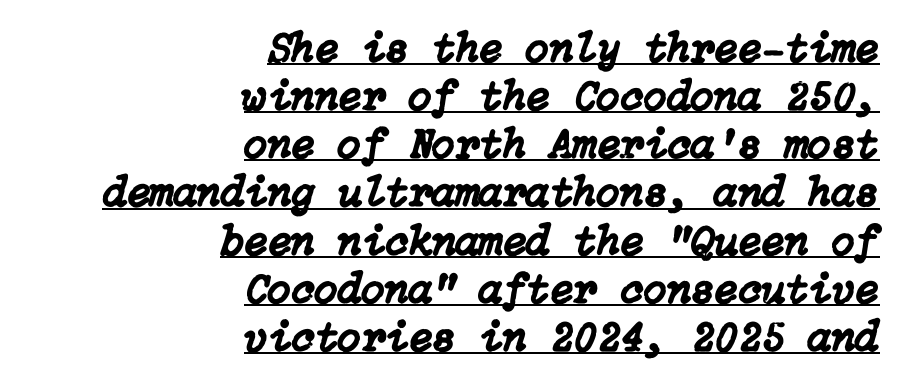
This sample is right-justified, so line beginnings fall wherever the words allow. Compared with ordinary roman type, these characters are visibly tilted. Notice how a bar underscores the lettering throughout. The space between consecutive lines is stingy.
